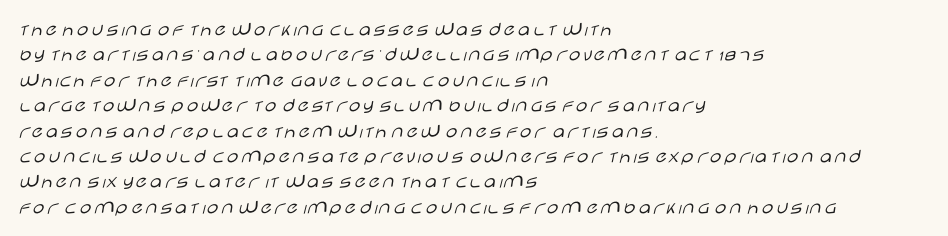
A bare baseline throughout the passage. Line beginnings align vertically; line endings do not. This sample uses plain, unmodified letter spacing. Is this a heavy cut? Hardly; it is regular or lighter.
